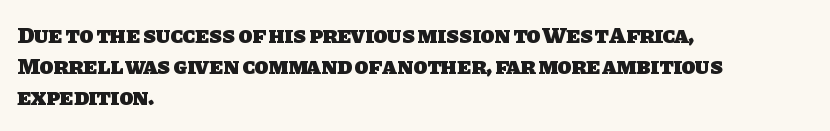
The image shows 23 px bold type; set left-aligned, normal line spacing (1.35x), normal letter spacing, not underlined.
